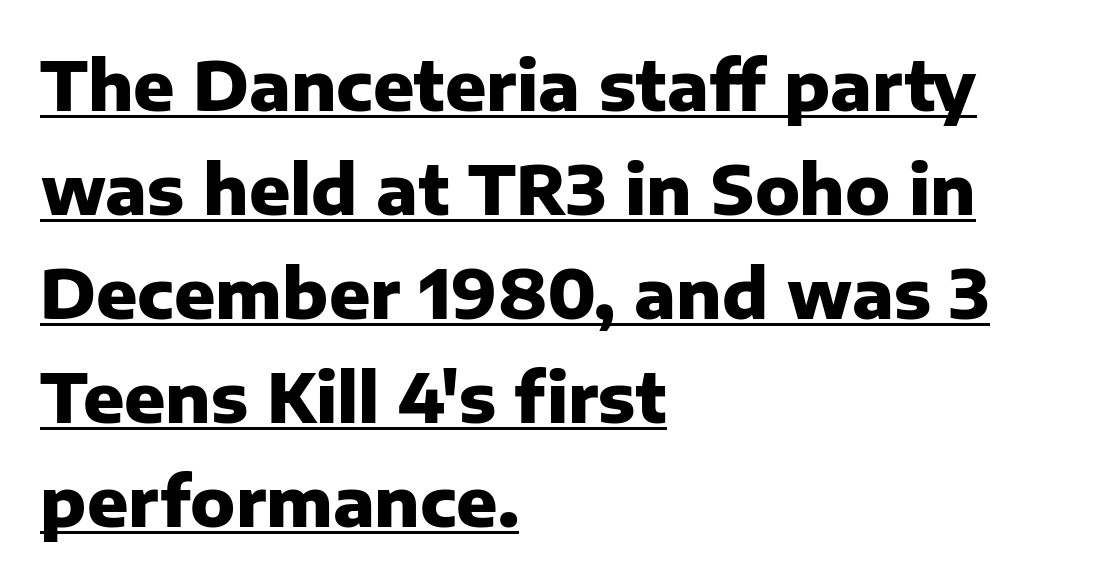
The image shows 68 px heavy sans-serif type, upright; set left-aligned, normal line spacing (1.53x), normal letter spacing, underlined; low stroke contrast and a medium x-height.
